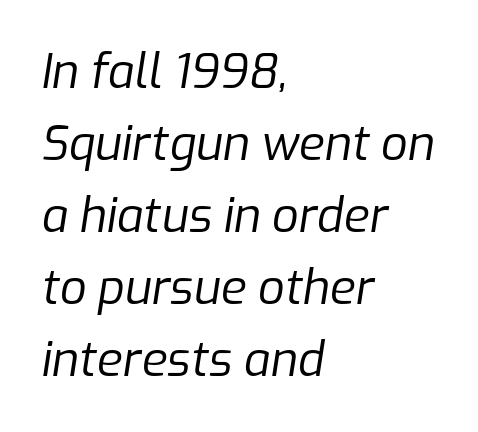
The image shows 47 px regular-weight type, italic (leaning right); set left-aligned, normal line spacing (1.53x), normal letter spacing, not underlined; low stroke contrast and a medium x-height.
